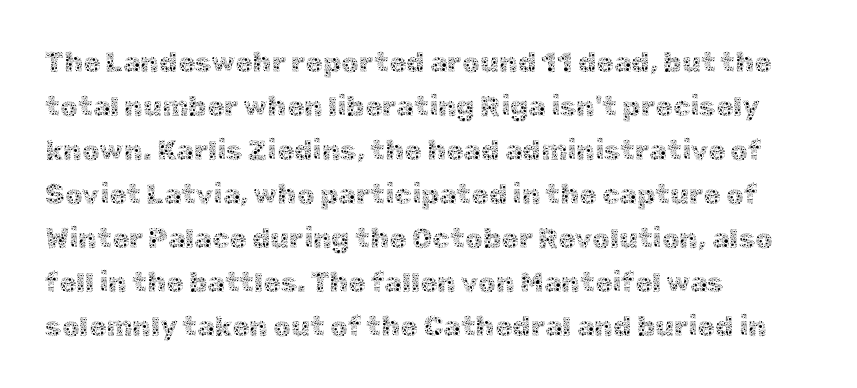
{"italic": "no", "bold": "no", "weight": "thin", "width": "normal", "x_height": "medium", "monospaced": "no", "underline": "no", "align": "left", "line_spacing": "normal", "line_spacing_ratio": 1.57, "letter_spacing": "normal", "letter_spacing_em": 0.0, "glyph_px": 28}
